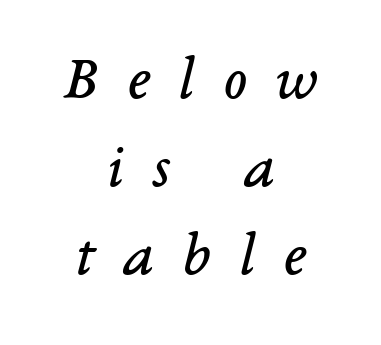
Q: Is the text bold? A: No.
Q: Is the text italic (slanted)? A: Yes, it leans right by about 14 degrees.
Q: Is the typeface a serif or a sans-serif typeface? A: Serif.
Q: Is the text underlined? A: No.
Q: How is the paragraph aligned? A: Centered.
Q: Is the spacing between letters normal or unusually wide? A: Unusually wide.
Q: Is the spacing between lines tight, normal or loose? A: Normal.
Q: Width (condensed, normal, or wide)? A: Normal.
Q: Stroke contrast? A: Low.
Q: x-height? A: Medium.
Q: Monospaced? A: No.
